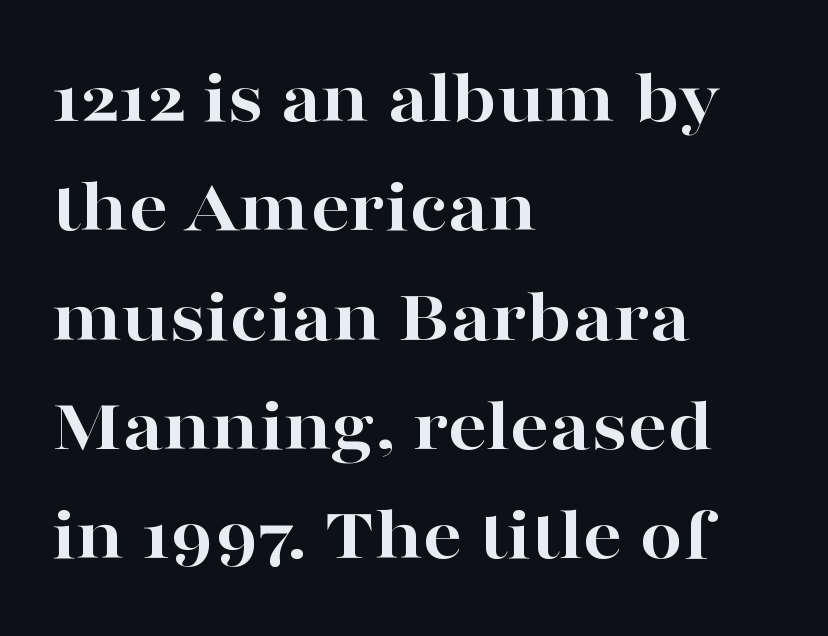
{"serif": "yes", "italic": "no", "bold": "yes", "weight": "bold", "width": "wide", "stroke_contrast": "high", "x_height": "medium", "monospaced": "no", "underline": "no", "align": "left", "line_spacing": "normal", "line_spacing_ratio": 1.42, "letter_spacing": "normal", "letter_spacing_em": 0.0, "glyph_px": 77}
